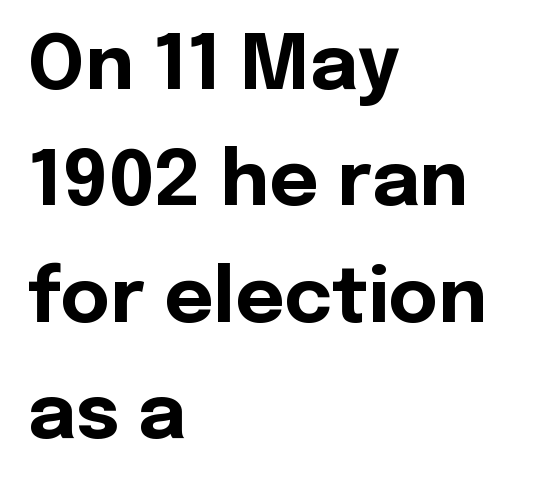
{"serif": "no", "italic": "no", "bold": "yes", "weight": "bold", "width": "normal", "x_height": "medium", "monospaced": "no", "underline": "no", "align": "left", "line_spacing": "normal", "line_spacing_ratio": 1.53, "letter_spacing": "normal", "letter_spacing_em": 0.0, "glyph_px": 76}
